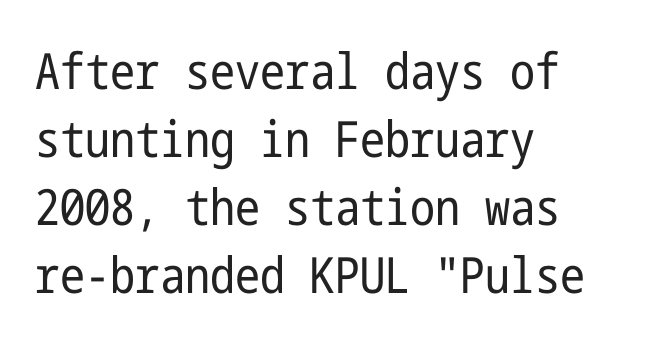
The image shows 50 px regular-weight, condensed sans-serif type, upright; set left-aligned, normal line spacing (1.36x), normal letter spacing, not underlined; low stroke contrast and a medium x-height.
